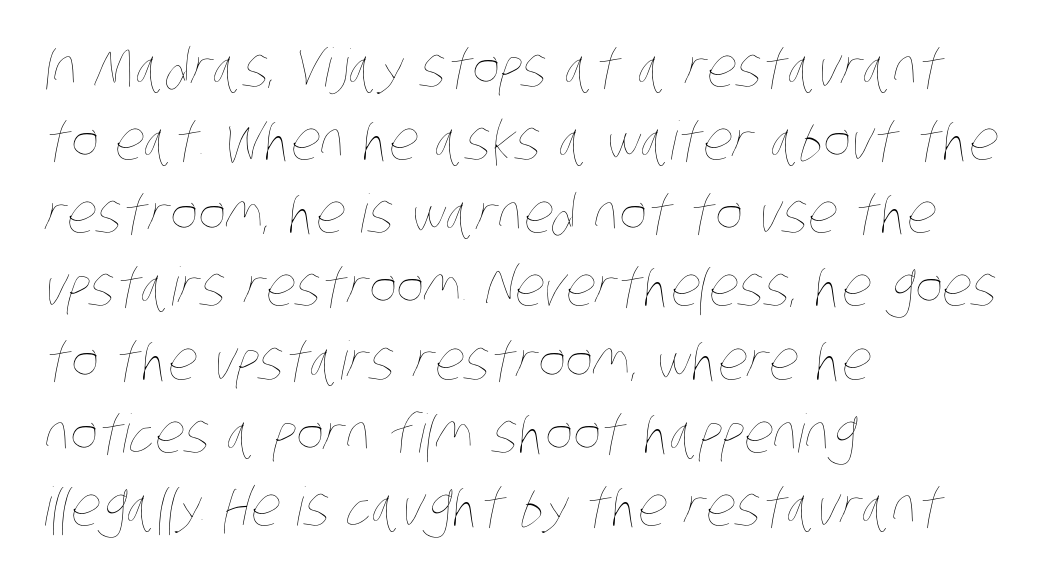
Looks like regular typesetting: each glyph gets only the width it needs. Words float on clear page, feet unadorned. Characters follow at the spacing the type designer built in. Stroke thickness stays within the range of a standard reading face or lighter.
